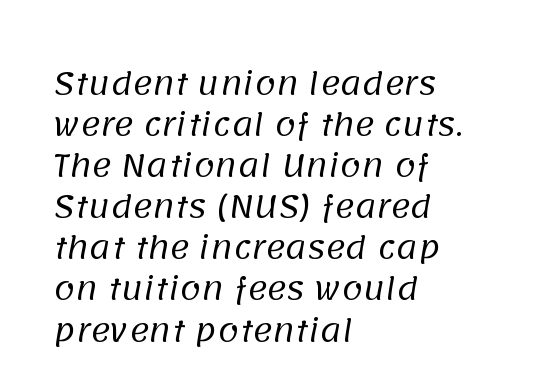
Q: Is the text bold? A: No.
Q: Is the typeface a serif or a sans-serif typeface? A: Sans-serif.
Q: Is the text underlined? A: No.
Q: How is the paragraph aligned? A: Left-aligned.
Q: Is the spacing between letters normal or unusually wide? A: Normal.
Q: Is the spacing between lines tight, normal or loose? A: Normal.
Q: Width (condensed, normal, or wide)? A: Normal.
Q: Stroke contrast? A: Low.
Q: x-height? A: Large.
Q: Monospaced? A: No.
